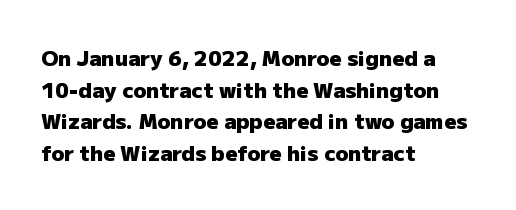
{"italic": "no", "bold": "yes", "underline": "no", "align": "left", "line_spacing": "normal", "line_spacing_ratio": 1.51, "letter_spacing": "normal", "letter_spacing_em": 0.0, "glyph_px": 21}
